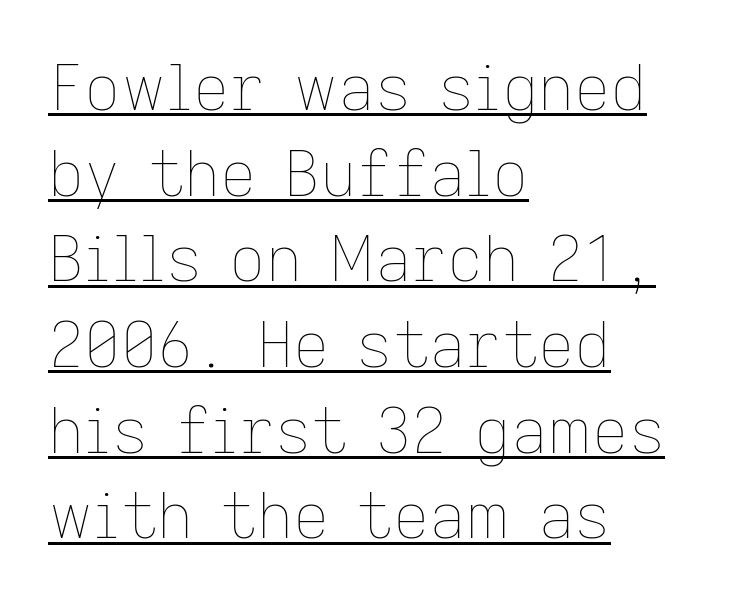
Q: Is the text bold? A: No.
Q: Is the text italic (slanted)? A: No, it is upright.
Q: Is the text underlined? A: Yes.
Q: How is the paragraph aligned? A: Left-aligned.
Q: Is the spacing between letters normal or unusually wide? A: Normal.
Q: Is the spacing between lines tight, normal or loose? A: Normal.
Q: Width (condensed, normal, or wide)? A: Normal.
Q: Stroke contrast? A: Low.
Q: x-height? A: Medium.
Q: Monospaced? A: No.
